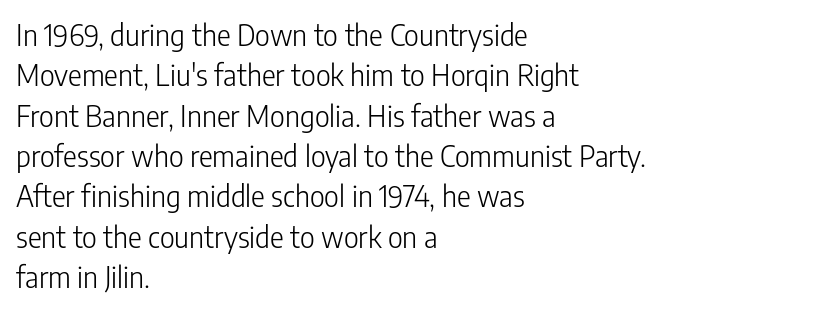
The image shows 29 px light, condensed sans-serif type, upright; set left-aligned, normal line spacing (1.39x), normal letter spacing, not underlined; low stroke contrast and a medium x-height.
